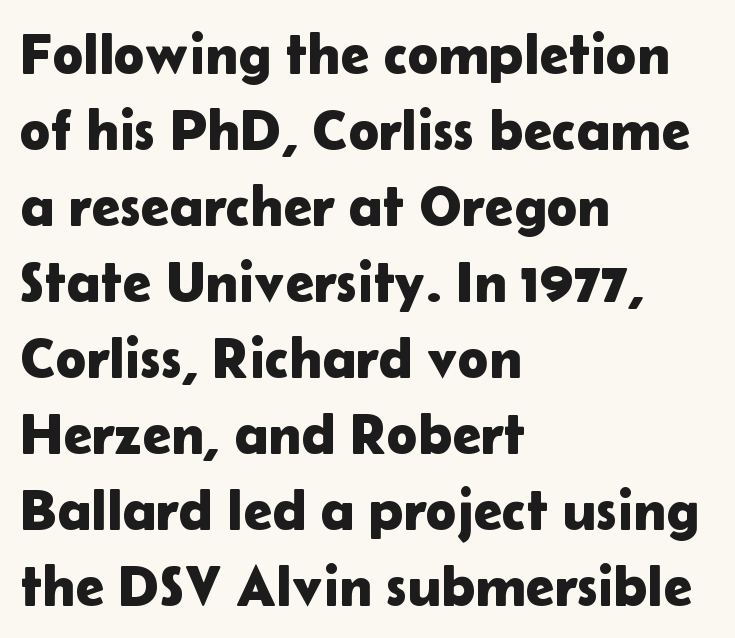
The letters stand straight up with perfectly vertical stems. Each row of text sits above clean, open space. A typesetter would call this proportional, since set widths differ per character. Is there much room between lines? A standard amount, neither cramped nor airy. Classification — sans serif. Which margin do the lines hug? The left one — the right edge is uneven.
